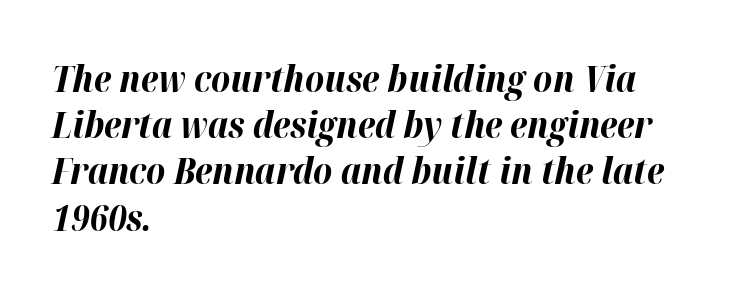
Regular leading. The compositor pushed each line to the left boundary. Note the varied advance widths — an 'i' is clearly narrower than an 'm'. Summary of weight: heavy, a full bold. Descender tails drop into unmarked territory.
